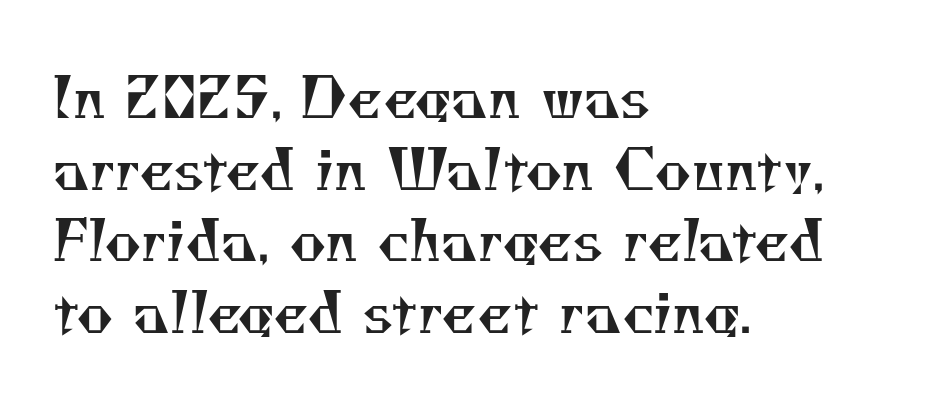
Q: Is the text bold? A: No.
Q: Is the typeface a serif or a sans-serif typeface? A: Serif.
Q: Is the text underlined? A: No.
Q: How is the paragraph aligned? A: Left-aligned.
Q: Is the spacing between letters normal or unusually wide? A: Normal.
Q: Is the spacing between lines tight, normal or loose? A: Normal.
Q: Width (condensed, normal, or wide)? A: Normal.
Q: Stroke contrast? A: Medium.
Q: x-height? A: Small.
Q: Monospaced? A: No.
